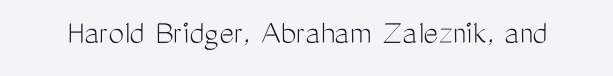
The image shows 35 px light, condensed sans-serif type, upright; set normal letter spacing, not underlined; medium stroke contrast and a medium x-height.
